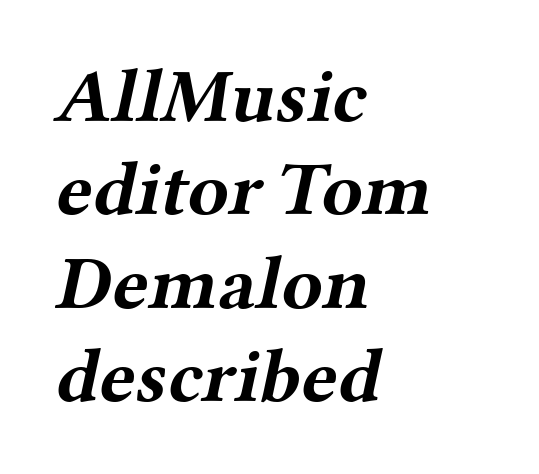
The image shows 76 px bold, wide serif type; set left-aligned, line spacing 1.23x, normal letter spacing, not underlined; medium stroke contrast and a medium x-height.
